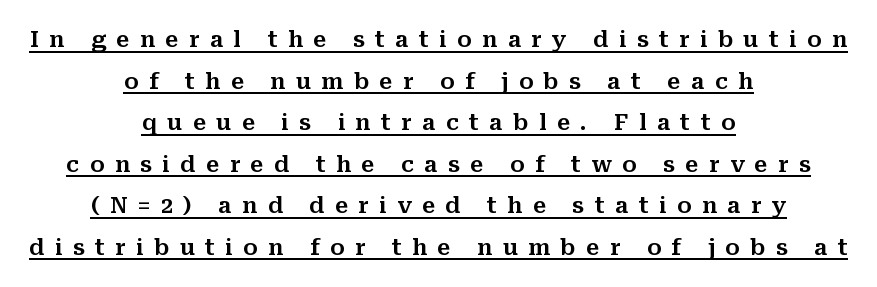
You can tell it's not italic because the verticals are truly vertical. The text block is weighted toward neither margin, spreading evenly from the middle. Beneath each row of characters lies a ruled line. How are the letters spaced? Widely, with obvious added tracking.
